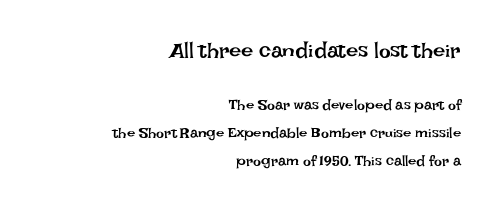
Q: Is the text bold? A: No.
Q: Is the text italic (slanted)? A: No, it is upright.
Q: Is the text underlined? A: No.
Q: How is the paragraph aligned? A: Right-aligned.
Q: Is the spacing between letters normal or unusually wide? A: Normal.
Q: Which block of text is set in a larger size, the first (top) or the second (bottom)? A: The first (top) one.
